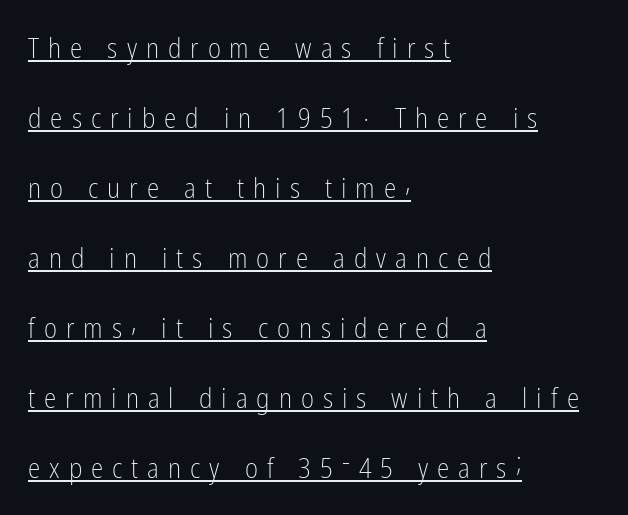
The image shows 28 px light, condensed sans-serif type, upright; set left-aligned, loose line spacing (2.5x), unusually wide letter spacing (+0.32 em), underlined; low stroke contrast and a medium x-height.
